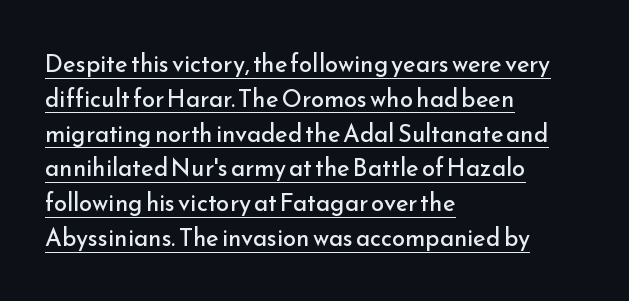
Students, observe the line beneath the letters — that is underlining. Counters stay open thanks to moderate or lighter strokes. The horizontal fit of the characters is conventional and even. Horizontally, the lines are justified to the leading edge only. Is there much room between lines? A standard amount, neither cramped nor airy. The font's upright variant was chosen for this text.
